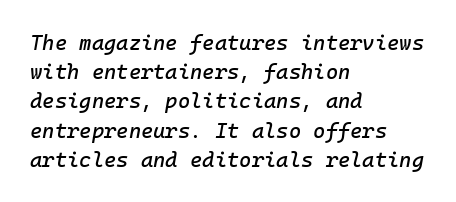
The tracking reads as untouched default to a designer's eye. The typesetter chose a ragged-right arrangement here. Nobody drew a line under any word here. Every character sits at an angle, as italics do. Reading down the column, the eye jumps a familiar distance to each next line.
